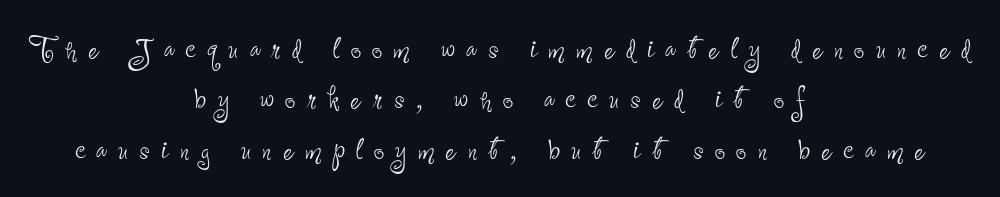
The image shows 37 px thin, condensed sans-serif type; set centered, normal line spacing (1.36x), unusually wide letter spacing (+0.31 em), not underlined; low stroke contrast and a small x-height.
